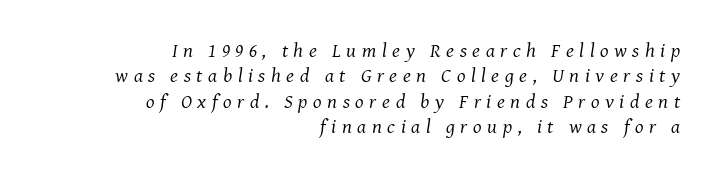
This sample uses expanded letter spacing, leaving extra air between glyphs. Normally led — the rows are evenly, conventionally spaced. The lines are quadded right. Anything drawn beneath the words? Only blank space. Letters have the restrained weight of plain body copy at most.
